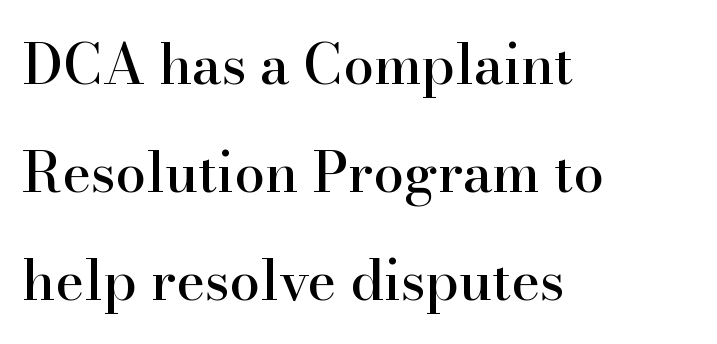
The image shows 55 px serif type, upright; set left-aligned, loose line spacing (1.96x), normal letter spacing, not underlined; high stroke contrast and a small x-height.
